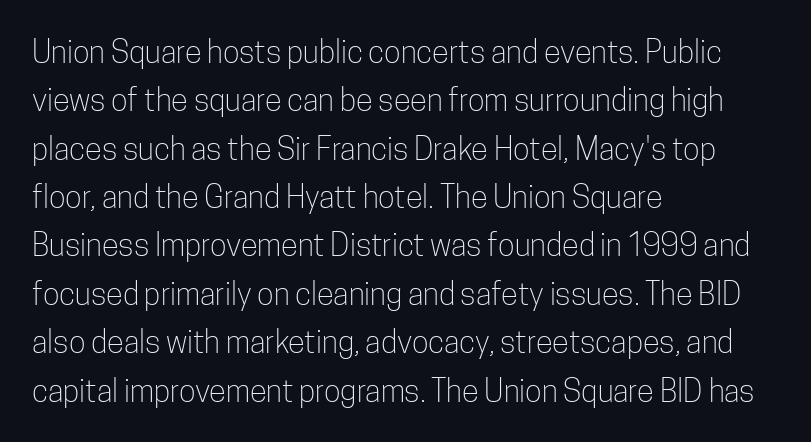
Q: Is the text bold? A: No.
Q: Is the text italic (slanted)? A: No, it is upright.
Q: Is the typeface a serif or a sans-serif typeface? A: Sans-serif.
Q: Is the text underlined? A: No.
Q: How is the paragraph aligned? A: Left-aligned.
Q: Is the spacing between letters normal or unusually wide? A: Normal.
Q: Is the spacing between lines tight, normal or loose? A: Normal.
Q: Width (condensed, normal, or wide)? A: Condensed.
Q: Stroke contrast? A: Low.
Q: x-height? A: Medium.
Q: Monospaced? A: No.
